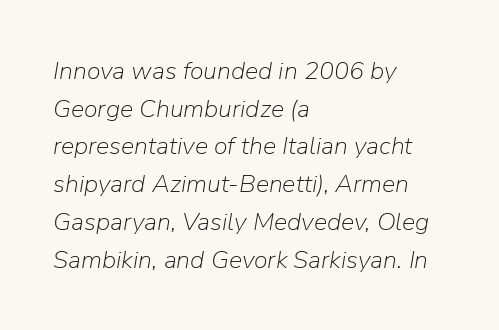
Visually the block forms a straight wall on the left and a jagged coastline on the right. The foot of each line stays bare and open. Tracking here is standard; glyphs follow each other at the usual distance. You can tell it's italic because the verticals aren't actually vertical. The typeface has the unassuming heft of standard copy or less.
